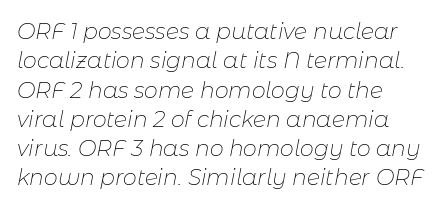
The image shows 22 px text type, italic (leaning right); set left-aligned, normal line spacing (1.33x), normal letter spacing, not underlined.
